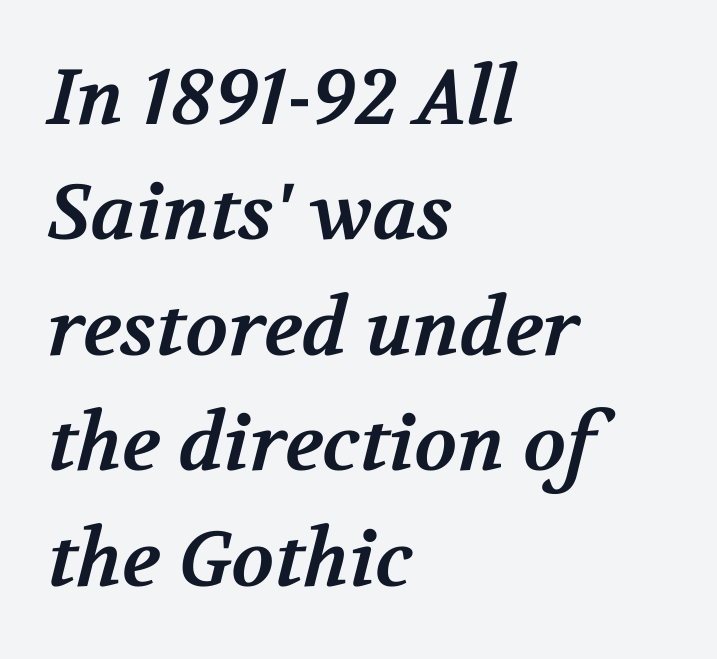
{"serif": "yes", "bold": "yes", "weight": "bold", "width": "normal", "stroke_contrast": "medium", "x_height": "medium", "monospaced": "no", "underline": "no", "align": "left", "line_spacing": "normal", "line_spacing_ratio": 1.48, "letter_spacing": "normal", "letter_spacing_em": 0.0, "glyph_px": 78}
